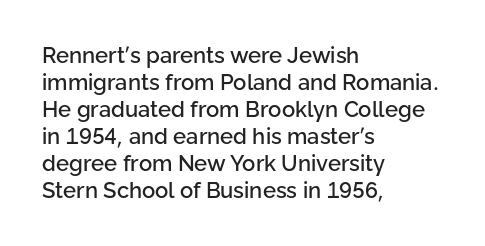
{"italic": "no", "underline": "no", "align": "left", "line_spacing_ratio": 1.23, "letter_spacing": "normal", "letter_spacing_em": 0.0, "glyph_px": 22}
